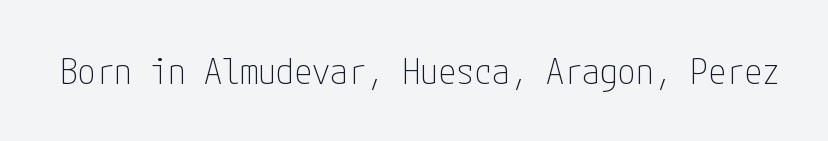
The image shows 36 px thin, condensed sans-serif type, upright; set normal letter spacing, not underlined; low stroke contrast and a medium x-height.
